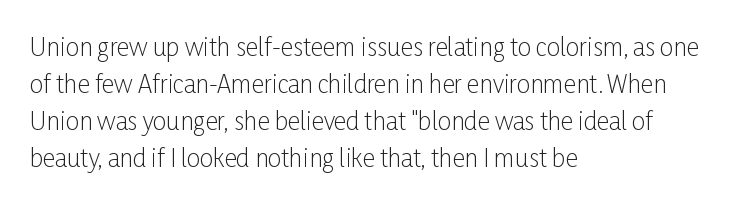
{"italic": "no", "bold": "no", "underline": "no", "align": "left", "line_spacing": "normal", "line_spacing_ratio": 1.54, "letter_spacing": "normal", "letter_spacing_em": 0.0, "glyph_px": 24}
